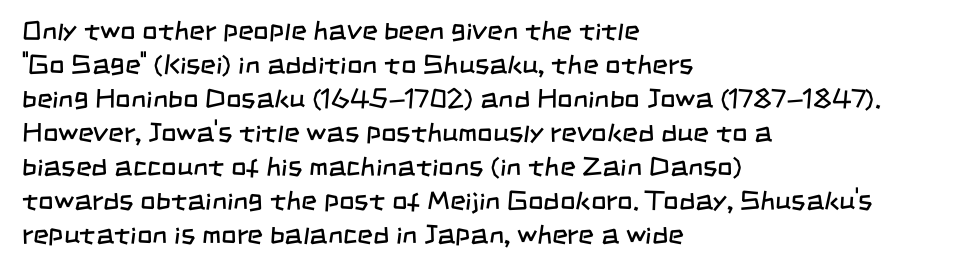
{"bold": "no", "underline": "no", "align": "left", "line_spacing": "normal", "line_spacing_ratio": 1.26, "letter_spacing": "normal", "letter_spacing_em": 0.0, "glyph_px": 27}
